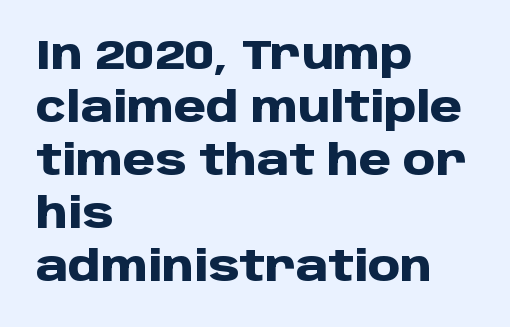
{"serif": "no", "italic": "no", "bold": "yes", "weight": "heavy", "width": "normal", "stroke_contrast": "low", "x_height": "large", "monospaced": "no", "underline": "no", "align": "left", "line_spacing": "normal", "line_spacing_ratio": 1.29, "letter_spacing": "normal", "letter_spacing_em": 0.0, "glyph_px": 41}
